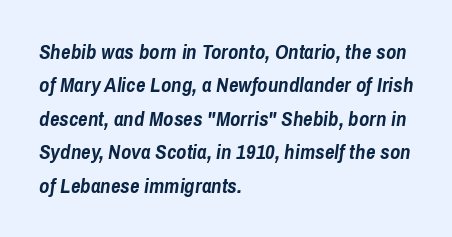
The image shows 21 px bold type, italic (leaning right); set left-aligned, normal line spacing (1.59x), normal letter spacing, not underlined.
